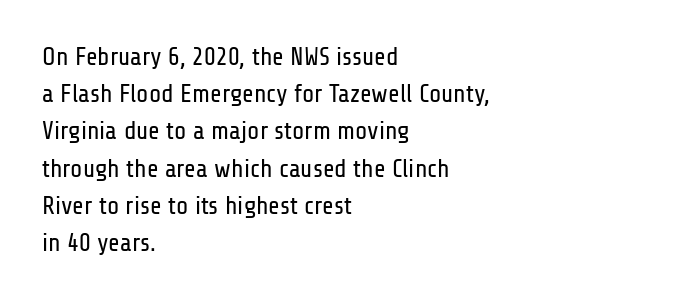
The image shows 25 px text type, upright; set left-aligned, normal line spacing (1.49x), normal letter spacing, not underlined.
